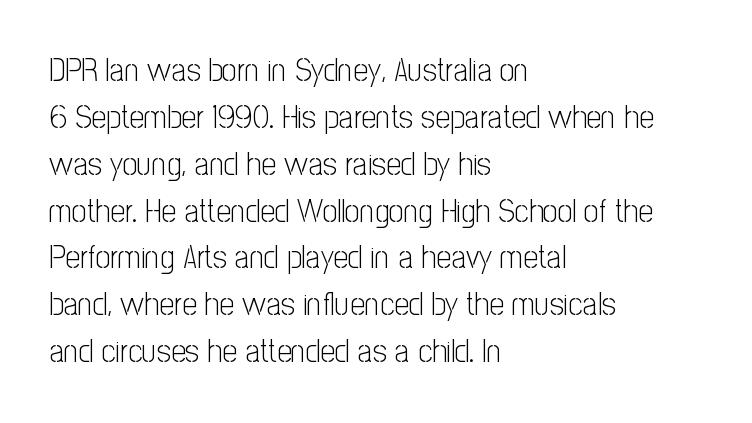
{"serif": "no", "italic": "no", "bold": "no", "weight": "light", "width": "condensed", "stroke_contrast": "low", "x_height": "medium", "monospaced": "no", "underline": "no", "align": "left", "line_spacing": "normal", "line_spacing_ratio": 1.42, "letter_spacing": "normal", "letter_spacing_em": 0.0, "glyph_px": 33}
